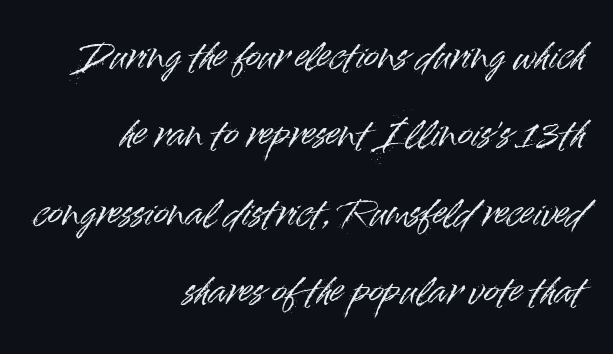
Is there much room between lines? Yes — plenty of vertical air separates them. Beneath every word, the page is bare. Stroke terminals: plain, sans-serif. This rendering uses right alignment, leaving the left contour irregular.
